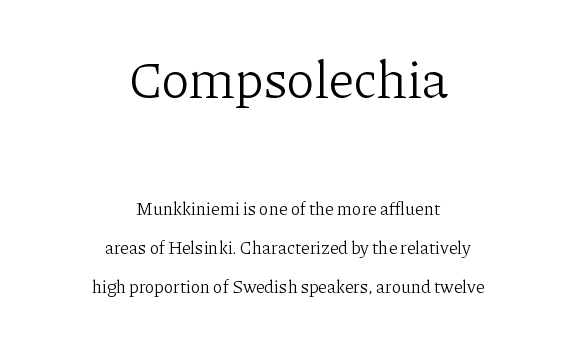
{"serif": "yes", "italic": "no", "bold": "no", "weight": "light", "width": "normal", "stroke_contrast": "low", "x_height": "medium", "monospaced": "no", "underline": "no", "align": "center", "line_spacing": "loose", "line_spacing_ratio": 2.15, "letter_spacing": "normal", "letter_spacing_em": 0.0, "larger_block": "first", "size_ratio": 2.94, "glyph_px": 53}
